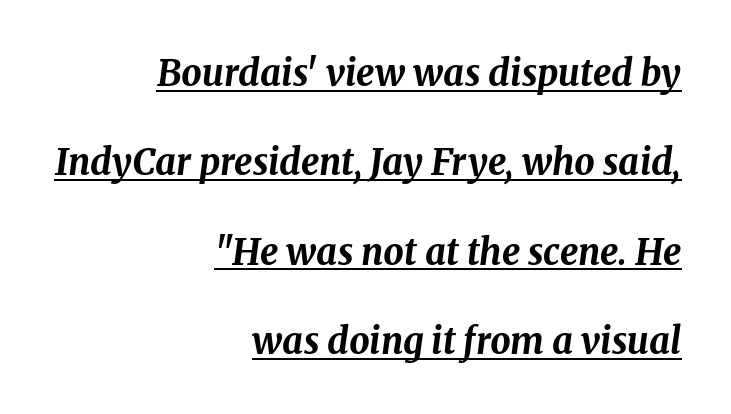
The image shows 36 px bold type, italic (leaning right); set right-aligned, loose line spacing (2.48x), normal letter spacing, underlined; medium stroke contrast and a medium x-height.
